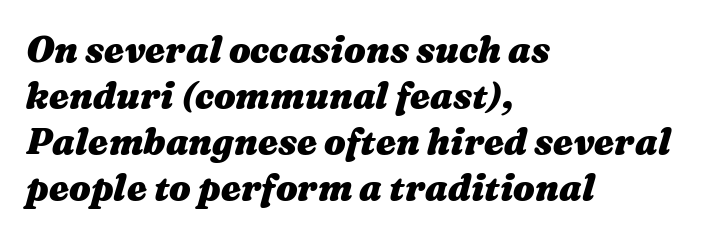
Here the designer chose a conventional face with non-uniform glyph widths. The ragged edge is on the right, which tells us the setting is flush left. Nothing unusual about the tracking: characters are spaced as the font intends. The vertical gap from one line to the next is medium. The passage shown is not underscored anywhere.
